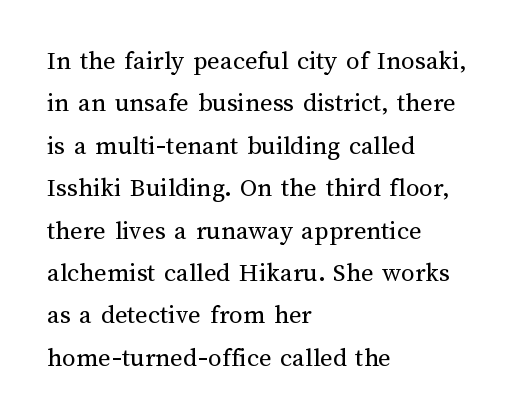
{"italic": "no", "bold": "no", "underline": "no", "align": "left", "line_spacing": "normal", "line_spacing_ratio": 1.57, "letter_spacing": "normal", "letter_spacing_em": 0.0, "glyph_px": 27}
